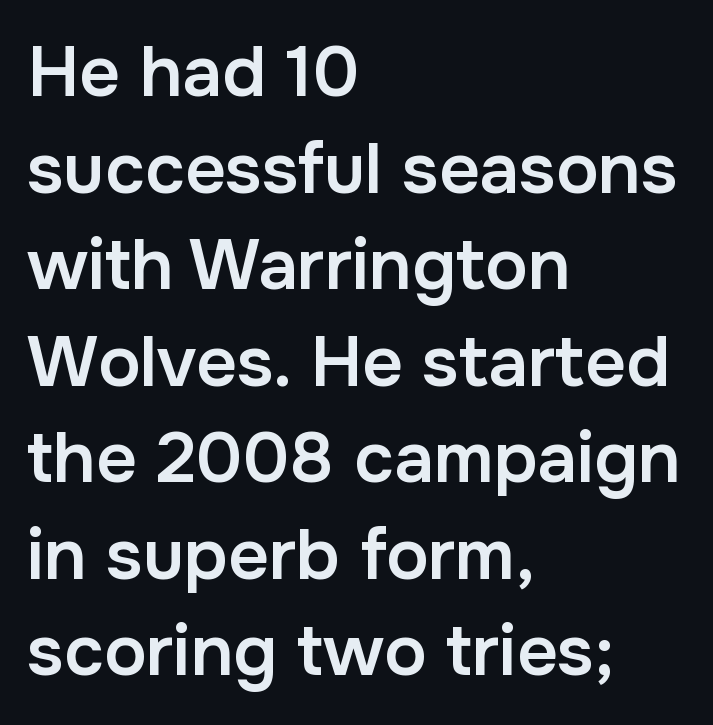
The image shows 71 px semibold sans-serif type, upright; set left-aligned, normal line spacing (1.36x), normal letter spacing, not underlined; low stroke contrast and a medium x-height.
